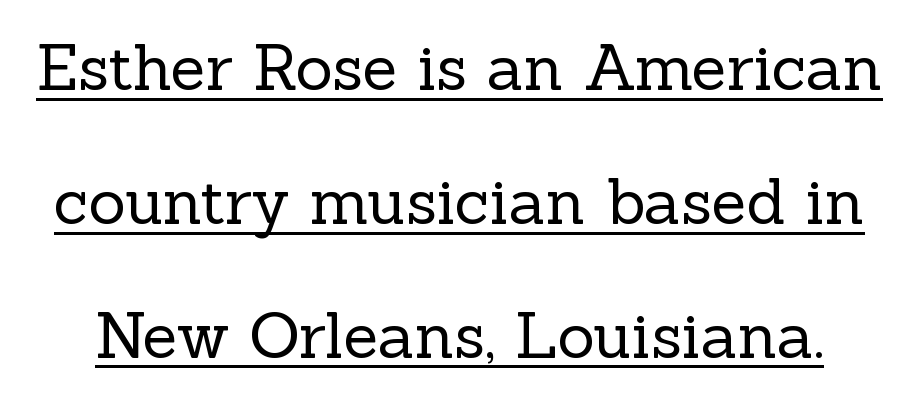
The image shows 64 px regular-weight serif type, upright; set loose line spacing (2.09x), normal letter spacing, underlined; a medium x-height.
